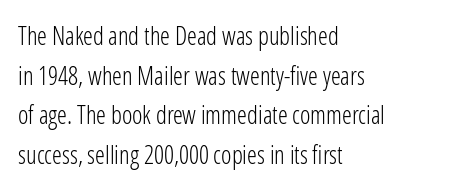
The image shows 25 px text type, upright; set left-aligned, normal line spacing (1.59x), normal letter spacing, not underlined.
